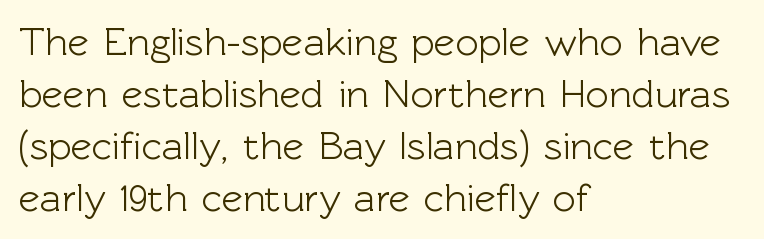
Words appear dense and cohesive because spacing is normal. Every character sits straight up, as roman type does. Each row of text sits above clean, open space. Here the designer chose a conventional face with non-uniform glyph widths. Leftover space on each line is placed entirely after the last word. Classification — sans serif.
